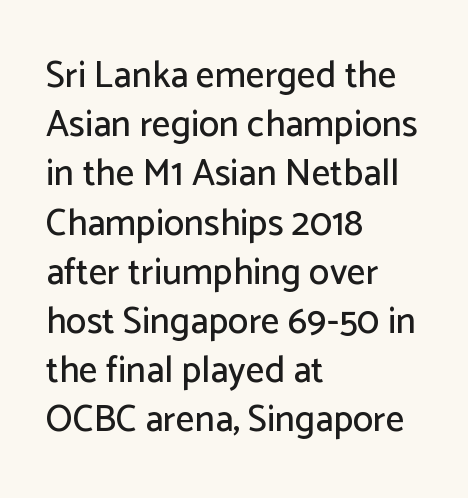
Q: Is the text italic (slanted)? A: No, it is upright.
Q: Is the typeface a serif or a sans-serif typeface? A: Sans-serif.
Q: Is the text underlined? A: No.
Q: How is the paragraph aligned? A: Left-aligned.
Q: Is the spacing between letters normal or unusually wide? A: Normal.
Q: Is the spacing between lines tight, normal or loose? A: Normal.
Q: Width (condensed, normal, or wide)? A: Normal.
Q: Stroke contrast? A: Low.
Q: x-height? A: Medium.
Q: Monospaced? A: No.
